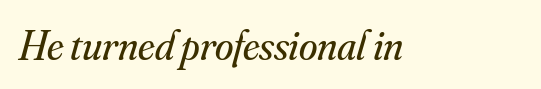
Q: Is the text bold? A: No.
Q: Is the text italic (slanted)? A: Yes, it leans right by about 16 degrees.
Q: Is the typeface a serif or a sans-serif typeface? A: Serif.
Q: Is the text underlined? A: No.
Q: Is the spacing between letters normal or unusually wide? A: Normal.
Q: Width (condensed, normal, or wide)? A: Normal.
Q: Stroke contrast? A: Medium.
Q: x-height? A: Small.
Q: Monospaced? A: No.
